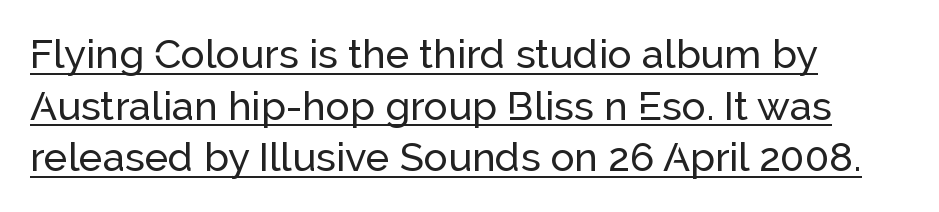
Q: Is the text italic (slanted)? A: No, it is upright.
Q: Is the typeface a serif or a sans-serif typeface? A: Sans-serif.
Q: Is the text underlined? A: Yes.
Q: How is the paragraph aligned? A: Left-aligned.
Q: Is the spacing between letters normal or unusually wide? A: Normal.
Q: Is the spacing between lines tight, normal or loose? A: Normal.
Q: Width (condensed, normal, or wide)? A: Normal.
Q: Stroke contrast? A: Low.
Q: x-height? A: Medium.
Q: Monospaced? A: No.
